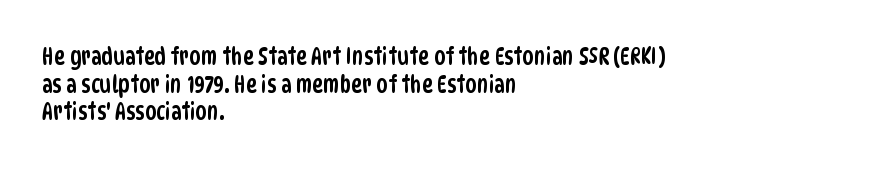
The image shows 23 px text type; set left-aligned, line spacing 1.2x, normal letter spacing, not underlined.
